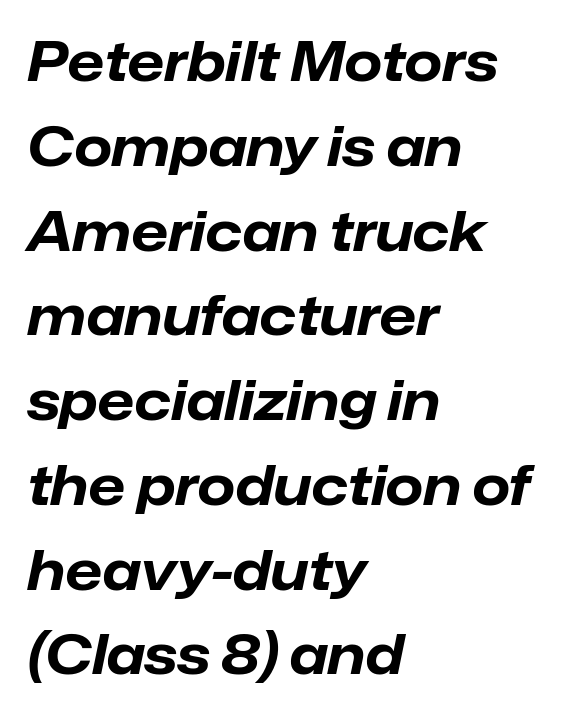
Q: Is the text bold? A: Yes.
Q: Is the text italic (slanted)? A: Yes, it leans right by about 12 degrees.
Q: Is the text underlined? A: No.
Q: How is the paragraph aligned? A: Left-aligned.
Q: Is the spacing between letters normal or unusually wide? A: Normal.
Q: Is the spacing between lines tight, normal or loose? A: Normal.
Q: Width (condensed, normal, or wide)? A: Normal.
Q: Stroke contrast? A: Low.
Q: x-height? A: Medium.
Q: Monospaced? A: No.
